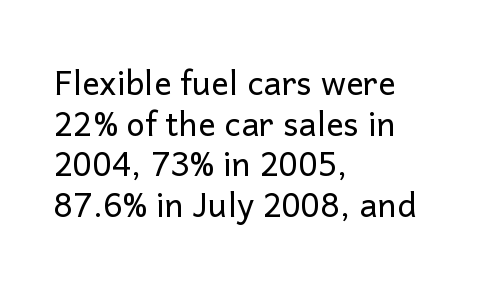
{"serif": "no", "italic": "no", "bold": "no", "weight": "regular", "width": "normal", "stroke_contrast": "low", "x_height": "medium", "monospaced": "no", "underline": "no", "align": "left", "line_spacing_ratio": 1.23, "letter_spacing": "normal", "letter_spacing_em": 0.0, "glyph_px": 33}
